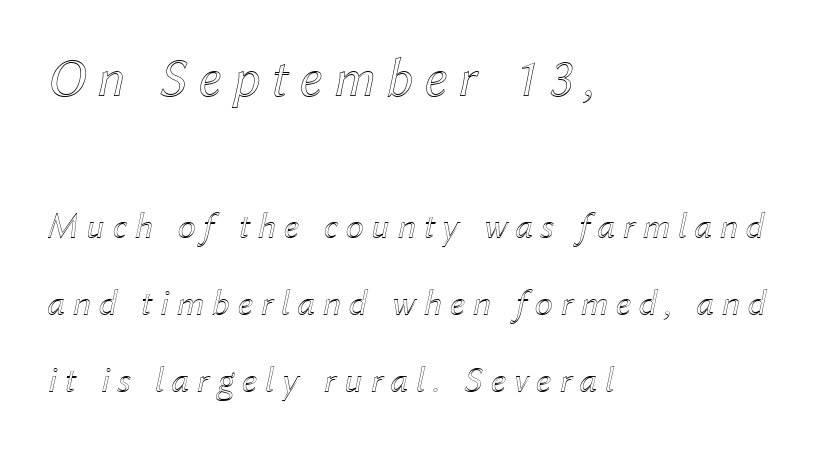
The image shows 55 px text type, italic (leaning right); set left-aligned, loose line spacing (2.08x), unusually wide letter spacing (+0.2 em), not underlined; the first (top) block is 1.49x larger; a medium x-height.
